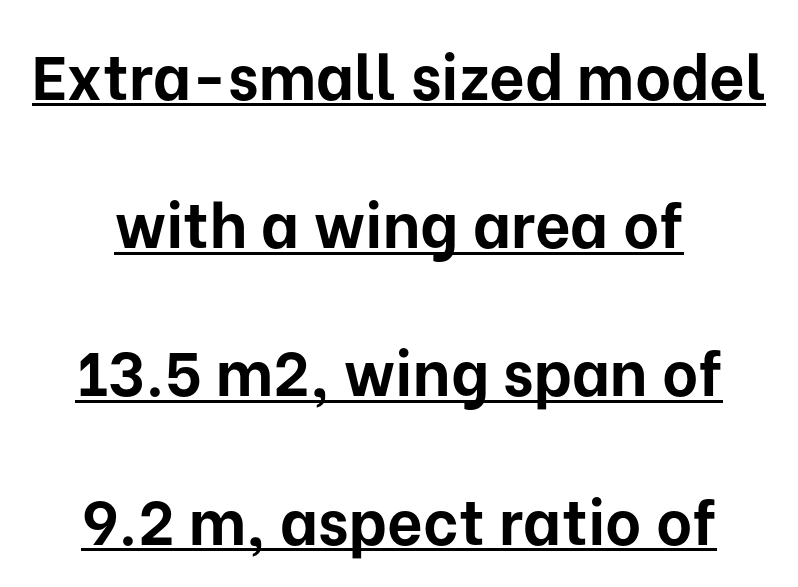
The image shows 62 px bold sans-serif type, upright; set centered, loose line spacing (2.39x), normal letter spacing, underlined; low stroke contrast and a medium x-height.
